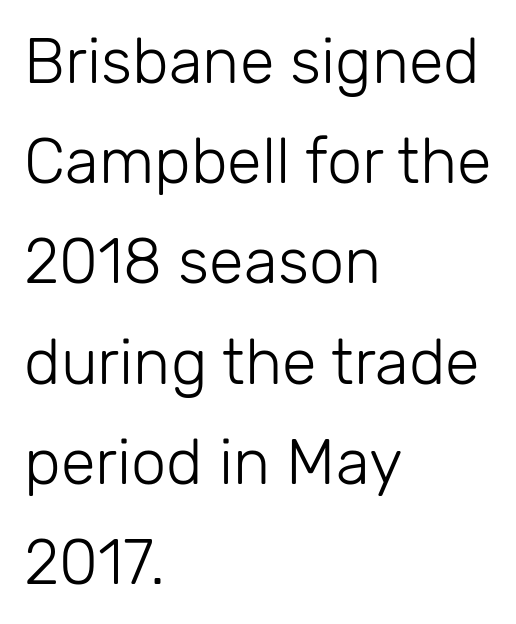
Short and long lines alike share a common starting point at left. Compared with a typical body face, this is equally light or lighter still. The text was rendered using a sans face with plain stroke endings. Vertically, the passage feels balanced, rows spaced as you'd expect. Each letter keeps its own natural width here, so spacing adapts to shape.
